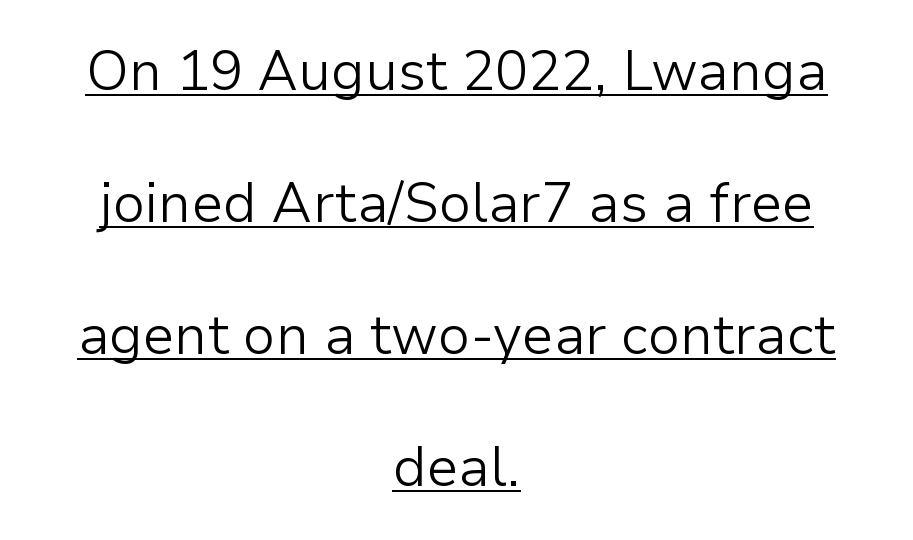
Q: Is the text bold? A: No.
Q: Is the text italic (slanted)? A: No, it is upright.
Q: Is the typeface a serif or a sans-serif typeface? A: Sans-serif.
Q: Is the text underlined? A: Yes.
Q: How is the paragraph aligned? A: Centered.
Q: Is the spacing between letters normal or unusually wide? A: Normal.
Q: Is the spacing between lines tight, normal or loose? A: Loose.
Q: Width (condensed, normal, or wide)? A: Normal.
Q: Stroke contrast? A: Low.
Q: x-height? A: Medium.
Q: Monospaced? A: No.
